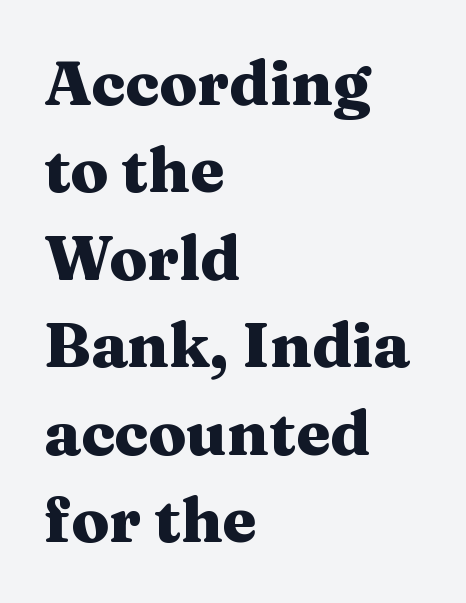
Q: Is the text bold? A: Yes.
Q: Is the text italic (slanted)? A: No, it is upright.
Q: Is the typeface a serif or a sans-serif typeface? A: Serif.
Q: Is the text underlined? A: No.
Q: How is the paragraph aligned? A: Left-aligned.
Q: Is the spacing between letters normal or unusually wide? A: Normal.
Q: Is the spacing between lines tight, normal or loose? A: Normal.
Q: Width (condensed, normal, or wide)? A: Wide.
Q: Stroke contrast? A: Medium.
Q: x-height? A: Medium.
Q: Monospaced? A: No.
